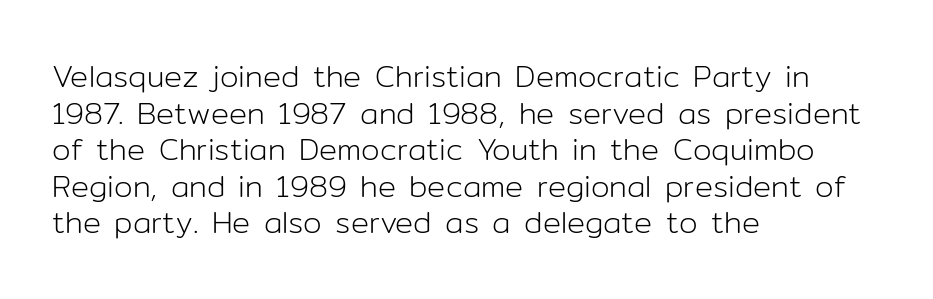
{"serif": "no", "italic": "no", "bold": "no", "weight": "light", "width": "normal", "stroke_contrast": "low", "x_height": "medium", "monospaced": "no", "underline": "no", "align": "left", "line_spacing_ratio": 1.22, "letter_spacing": "normal", "letter_spacing_em": 0.0, "glyph_px": 30}
